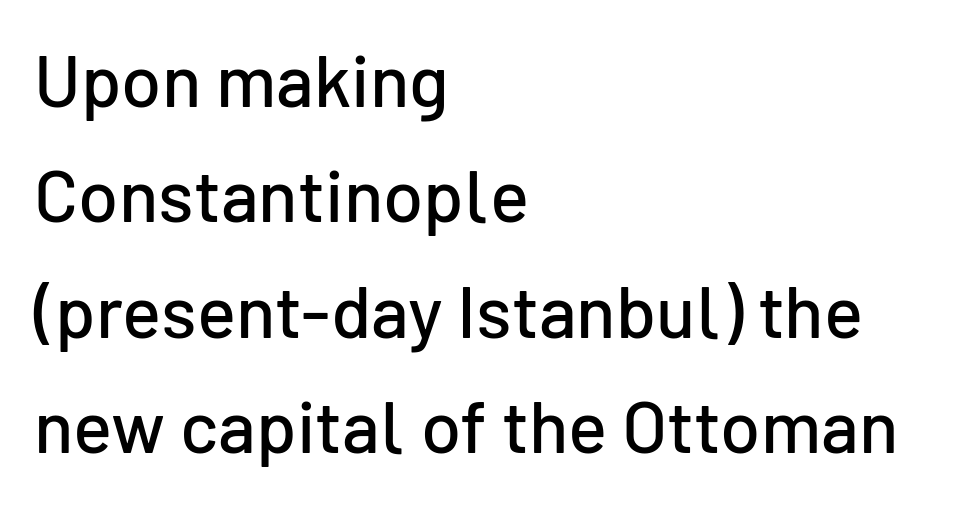
These lines are set flush left with a ragged right edge. Anything drawn beneath the words? Only blank space. Successive baselines arrive at the customary interval. Does the type have serifs? No, each stem ends abruptly.
